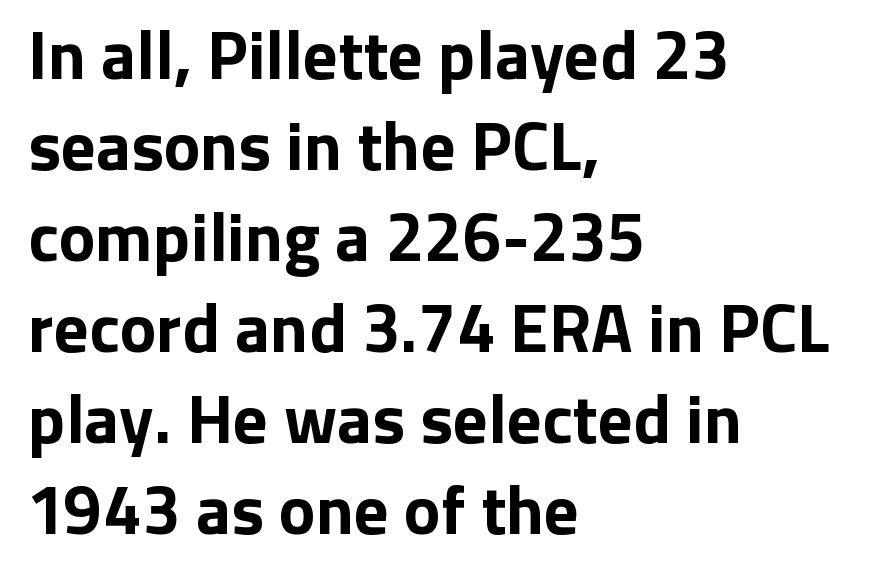
Q: Is the text bold? A: Yes.
Q: Is the text italic (slanted)? A: No, it is upright.
Q: Is the typeface a serif or a sans-serif typeface? A: Sans-serif.
Q: Is the text underlined? A: No.
Q: How is the paragraph aligned? A: Left-aligned.
Q: Is the spacing between letters normal or unusually wide? A: Normal.
Q: Is the spacing between lines tight, normal or loose? A: Normal.
Q: Width (condensed, normal, or wide)? A: Normal.
Q: Stroke contrast? A: Low.
Q: x-height? A: Medium.
Q: Monospaced? A: No.
